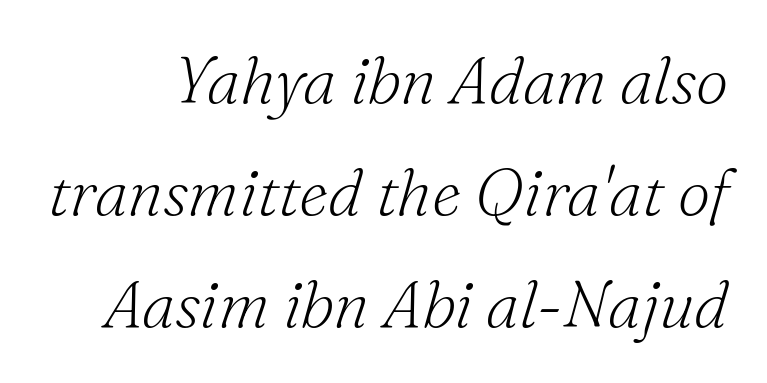
The passage shown leans; its letterforms are oblique. Is this a heavy cut? Hardly; it is regular or lighter. This rendering employs a face with finishing strokes, i.e., a serif. Tracking here is standard; glyphs follow each other at the usual distance. Descenders hang freely into open space.
